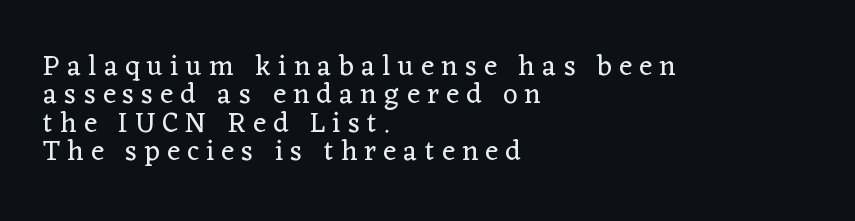
{"serif": "yes", "italic": "no", "bold": "no", "weight": "regular", "width": "normal", "stroke_contrast": "low", "x_height": "medium", "monospaced": "no", "underline": "no", "align": "left", "line_spacing": "tight", "line_spacing_ratio": 1.01, "letter_spacing": "wide", "letter_spacing_em": 0.26, "glyph_px": 28}
